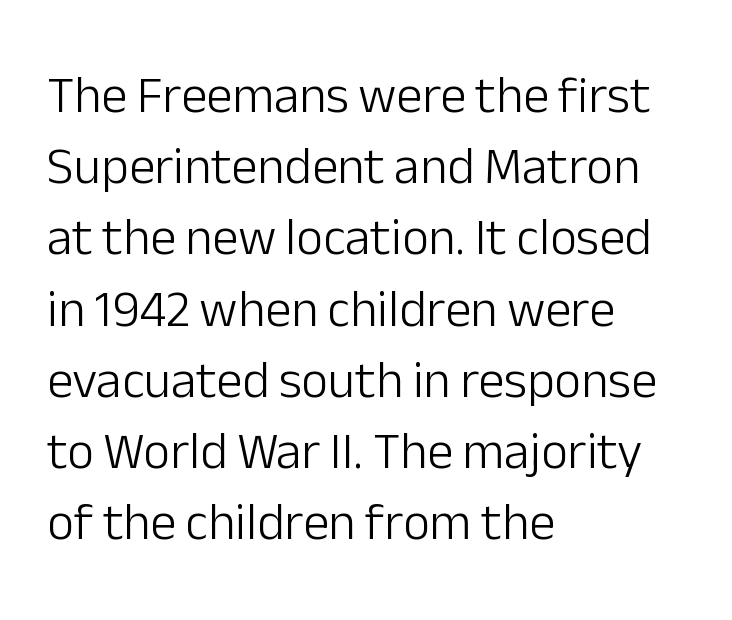
{"serif": "no", "italic": "no", "bold": "no", "weight": "light", "width": "normal", "stroke_contrast": "low", "x_height": "medium", "monospaced": "no", "underline": "no", "align": "left", "line_spacing": "normal", "line_spacing_ratio": 1.37, "letter_spacing": "normal", "letter_spacing_em": 0.0, "glyph_px": 52}
